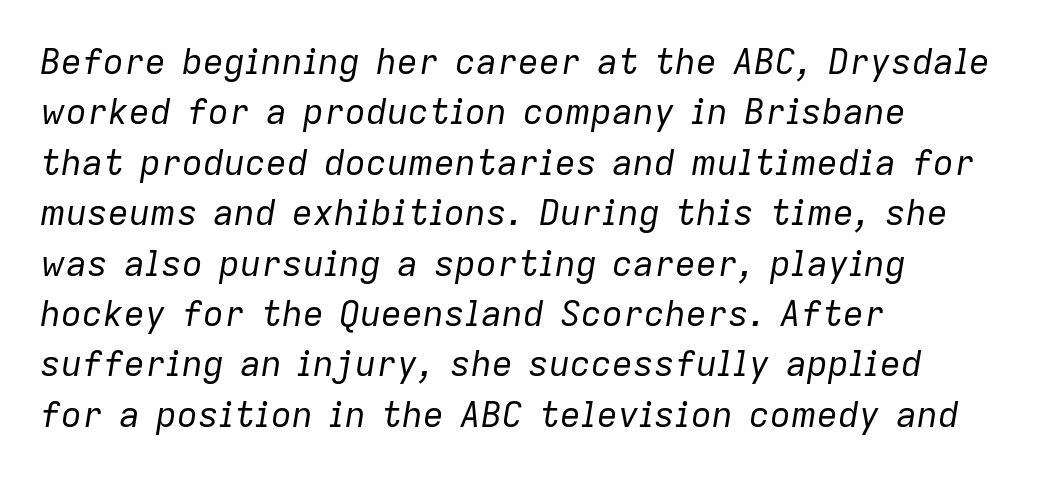
Q: Is the text bold? A: No.
Q: Is the text italic (slanted)? A: Yes, it leans right by about 9 degrees.
Q: Is the text underlined? A: No.
Q: How is the paragraph aligned? A: Left-aligned.
Q: Is the spacing between letters normal or unusually wide? A: Normal.
Q: Is the spacing between lines tight, normal or loose? A: Normal.
Q: Width (condensed, normal, or wide)? A: Normal.
Q: Stroke contrast? A: Low.
Q: x-height? A: Medium.
Q: Monospaced? A: No.
